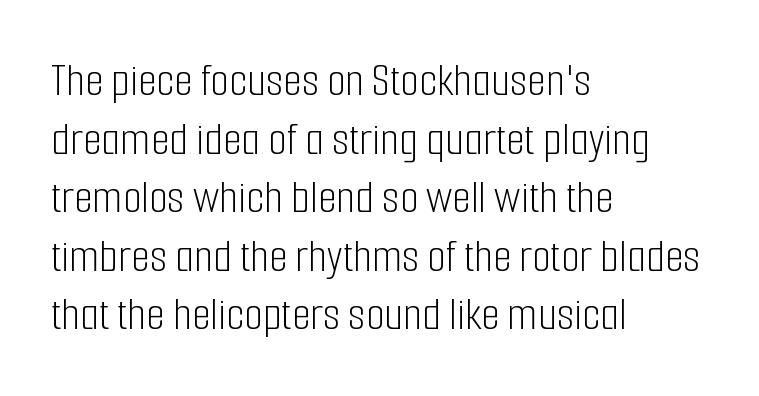
Line starts are locked; line ends wander. No extra ink here — the face is not bold. Posture: upright roman. This sample has the flowing, uneven cadence of proportional lettering. Any mark beneath the type? The region is blank.
